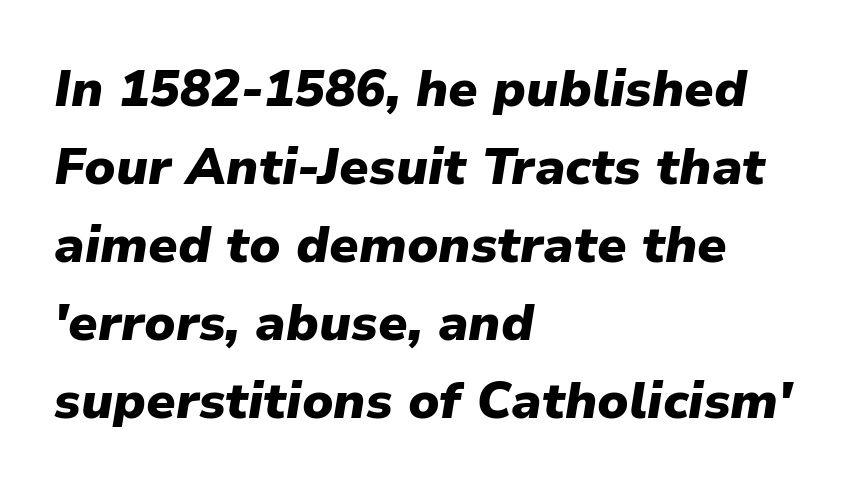
The image shows 51 px heavy type, italic (leaning right); set left-aligned, normal line spacing (1.53x), normal letter spacing, not underlined; low stroke contrast and a medium x-height.
